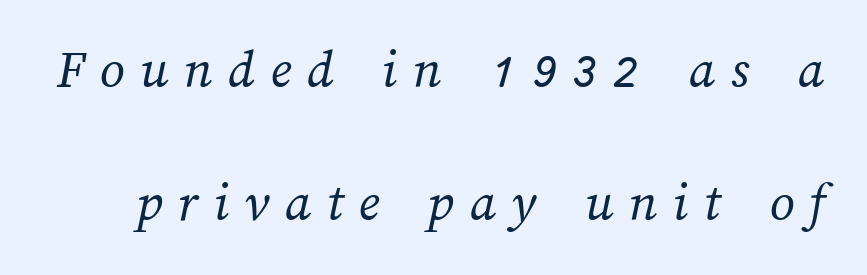
The image shows 55 px regular-weight type; set loose line spacing (2.42x), unusually wide letter spacing (+0.28 em), not underlined; medium stroke contrast and a medium x-height.
